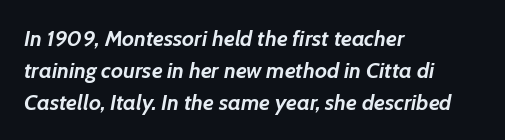
{"italic": "yes", "lean": "right", "slant_degrees": 7, "bold": "yes", "underline": "no", "align": "left", "line_spacing": "normal", "line_spacing_ratio": 1.45, "letter_spacing": "normal", "letter_spacing_em": 0.0, "glyph_px": 22}
